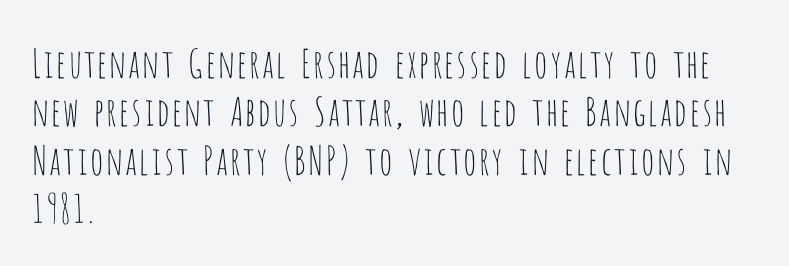
Q: Is the text bold? A: No.
Q: Is the text italic (slanted)? A: No, it is upright.
Q: Is the typeface a serif or a sans-serif typeface? A: Sans-serif.
Q: Is the text underlined? A: No.
Q: How is the paragraph aligned? A: Left-aligned.
Q: Is the spacing between letters normal or unusually wide? A: Normal.
Q: Width (condensed, normal, or wide)? A: Condensed.
Q: Stroke contrast? A: Low.
Q: x-height? A: Large.
Q: Monospaced? A: No.
